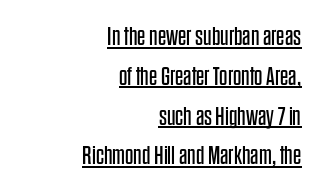
{"italic": "no", "bold": "no", "underline": "yes", "align": "right", "line_spacing": "normal", "line_spacing_ratio": 1.53, "letter_spacing": "normal", "letter_spacing_em": 0.0, "glyph_px": 26}
